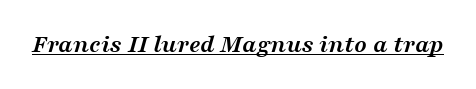
Italic? Definitely — the glyphs are oblique. Has an underline been added? It has. This rendering leaves character spacing at its baseline value. Students, this is bold: see how much ink each stroke carries.
